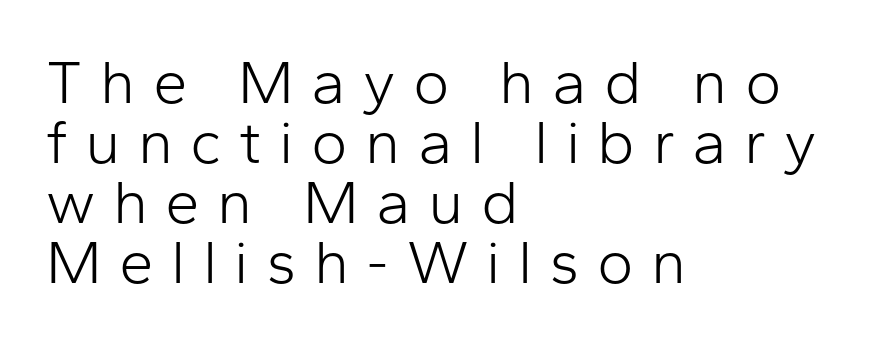
The image shows 62 px light sans-serif type, upright; set left-aligned, tight line spacing (0.97x), unusually wide letter spacing (+0.28 em), not underlined; low stroke contrast and a medium x-height.
